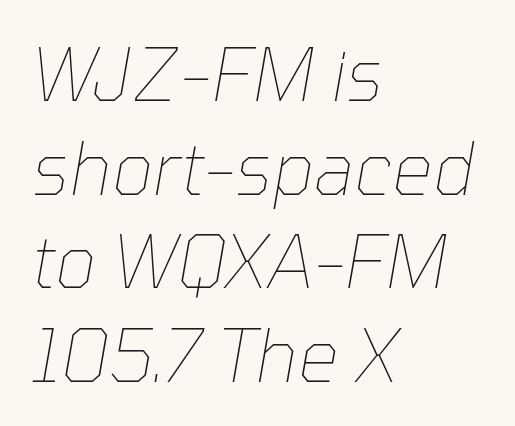
The image shows 72 px thin type, italic (leaning right); set left-aligned, normal line spacing (1.3x), normal letter spacing, not underlined; low stroke contrast and a medium x-height.
